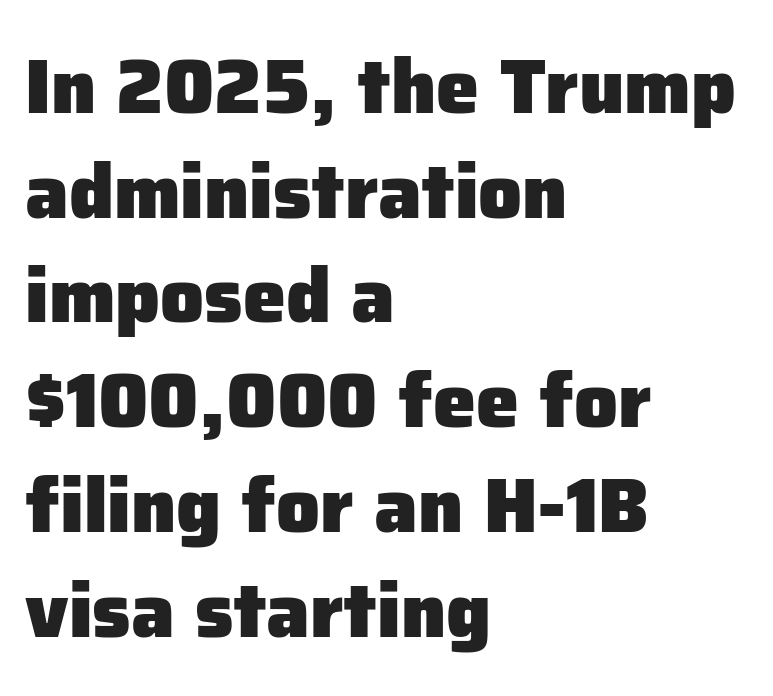
Q: Is the text bold? A: Yes.
Q: Is the text italic (slanted)? A: No, it is upright.
Q: Is the typeface a serif or a sans-serif typeface? A: Sans-serif.
Q: Is the text underlined? A: No.
Q: How is the paragraph aligned? A: Left-aligned.
Q: Is the spacing between letters normal or unusually wide? A: Normal.
Q: Is the spacing between lines tight, normal or loose? A: Normal.
Q: Width (condensed, normal, or wide)? A: Normal.
Q: Stroke contrast? A: Low.
Q: x-height? A: Medium.
Q: Monospaced? A: No.
